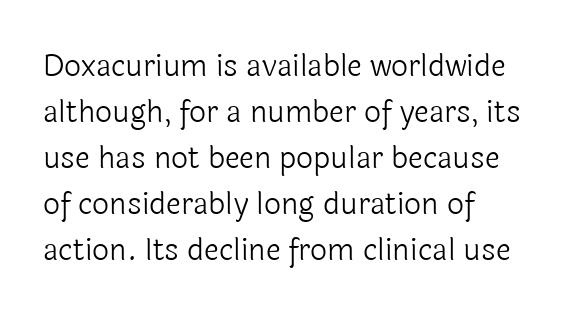
{"serif": "no", "italic": "no", "bold": "no", "weight": "light", "width": "normal", "x_height": "medium", "monospaced": "no", "underline": "no", "align": "left", "line_spacing": "normal", "line_spacing_ratio": 1.53, "letter_spacing": "normal", "letter_spacing_em": 0.0, "glyph_px": 30}
